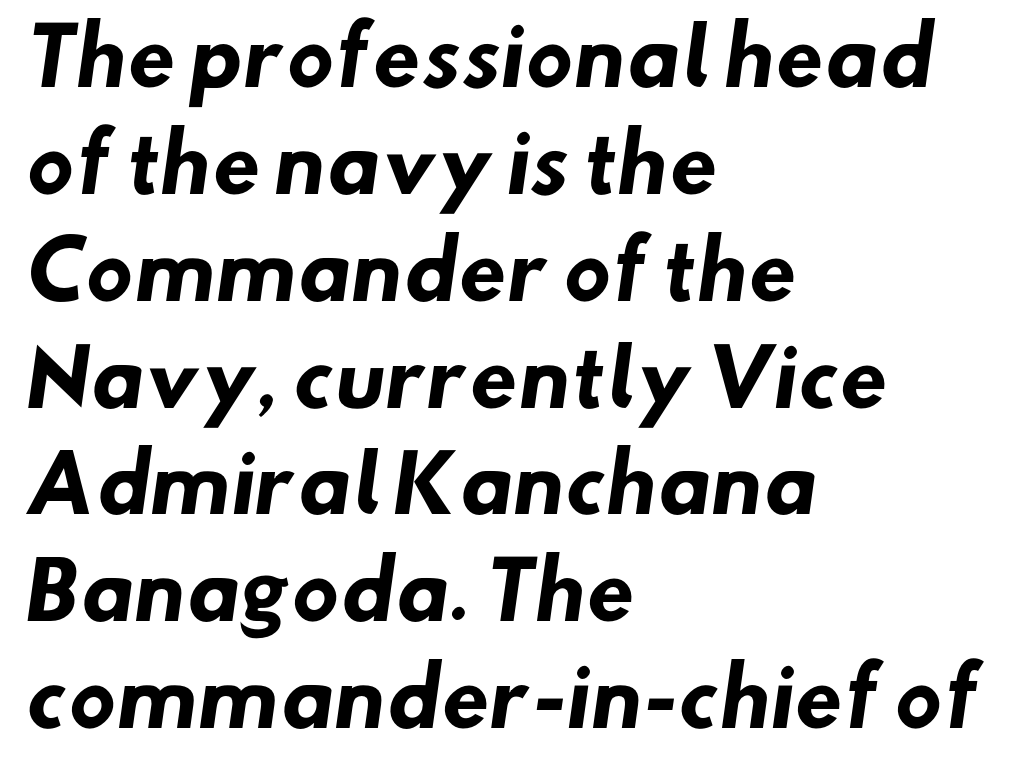
Q: Is the text bold? A: Yes.
Q: Is the typeface a serif or a sans-serif typeface? A: Sans-serif.
Q: Is the text underlined? A: No.
Q: How is the paragraph aligned? A: Left-aligned.
Q: Is the spacing between letters normal or unusually wide? A: Normal.
Q: Is the spacing between lines tight, normal or loose? A: Normal.
Q: Width (condensed, normal, or wide)? A: Normal.
Q: Stroke contrast? A: Low.
Q: x-height? A: Small.
Q: Monospaced? A: No.
